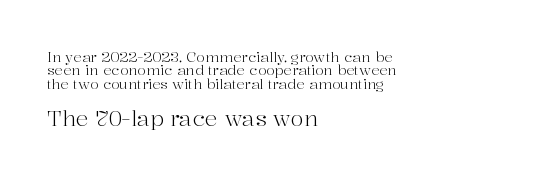
Q: Is the text bold? A: No.
Q: Is the text italic (slanted)? A: No, it is upright.
Q: Is the text underlined? A: No.
Q: How is the paragraph aligned? A: Left-aligned.
Q: Is the spacing between letters normal or unusually wide? A: Normal.
Q: Is the spacing between lines tight, normal or loose? A: Tight.
Q: Which block of text is set in a larger size, the first (top) or the second (bottom)? A: The second (bottom) one.
